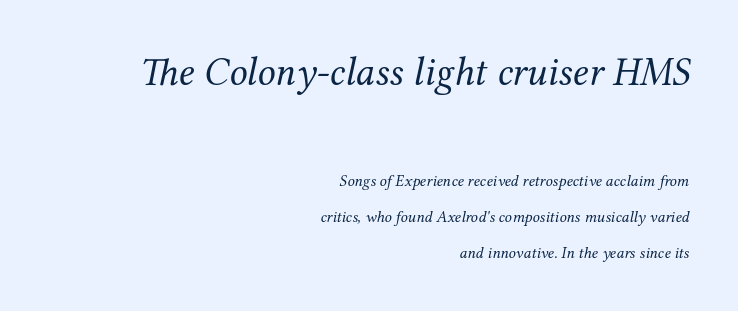
{"serif": "yes", "italic": "yes", "lean": "right", "slant_degrees": 12, "bold": "no", "weight": "regular", "width": "normal", "stroke_contrast": "medium", "x_height": "medium", "monospaced": "no", "underline": "no", "align": "right", "line_spacing": "loose", "line_spacing_ratio": 2.25, "letter_spacing": "normal", "letter_spacing_em": 0.0, "larger_block": "first", "size_ratio": 2.5, "glyph_px": 40}
